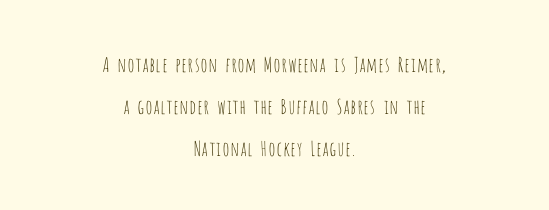
Q: Is the text bold? A: No.
Q: Is the text italic (slanted)? A: No, it is upright.
Q: Is the text underlined? A: No.
Q: How is the paragraph aligned? A: Centered.
Q: Is the spacing between letters normal or unusually wide? A: Normal.
Q: Is the spacing between lines tight, normal or loose? A: Loose.
